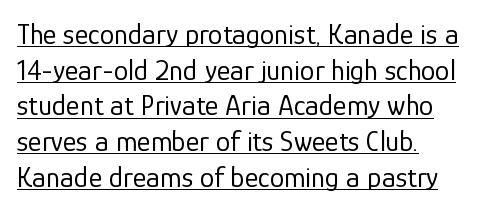
A baseline rule has been typeset under these characters. Stroke thickness stays within the range of a standard reading face or lighter. Are there feet on the stems? There aren't — it's a sans. The type sits square on the baseline with zero lean. Character widths vary here, with narrow letters taking less room than wide ones. The text block is weighted toward the left margin, trailing off unevenly rightward.
